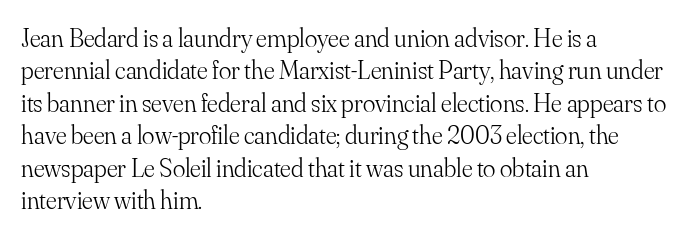
Q: Is the text bold? A: No.
Q: Is the text italic (slanted)? A: No, it is upright.
Q: Is the text underlined? A: No.
Q: How is the paragraph aligned? A: Left-aligned.
Q: Is the spacing between letters normal or unusually wide? A: Normal.
Q: Is the spacing between lines tight, normal or loose? A: Normal.
